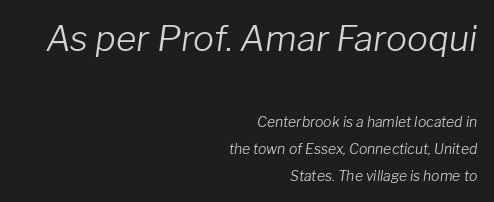
Q: Is the text bold? A: No.
Q: Is the text italic (slanted)? A: Yes, it leans right by about 8 degrees.
Q: Is the text underlined? A: No.
Q: How is the paragraph aligned? A: Right-aligned.
Q: Is the spacing between letters normal or unusually wide? A: Normal.
Q: Is the spacing between lines tight, normal or loose? A: Loose.
Q: Which block of text is set in a larger size, the first (top) or the second (bottom)? A: The first (top) one.
Q: Width (condensed, normal, or wide)? A: Normal.
Q: Stroke contrast? A: Low.
Q: x-height? A: Medium.
Q: Monospaced? A: No.
